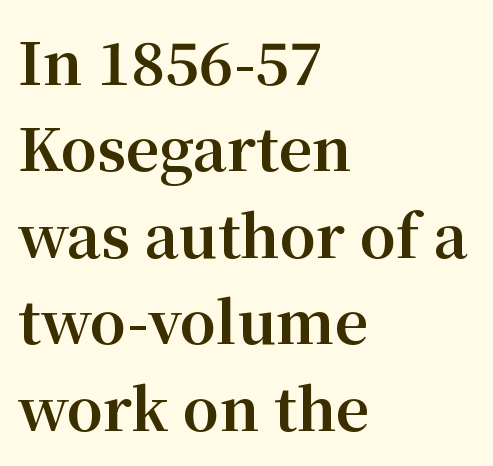
The image shows 58 px bold serif type, upright; set left-aligned, normal line spacing (1.49x), normal letter spacing, not underlined; medium stroke contrast and a medium x-height.
